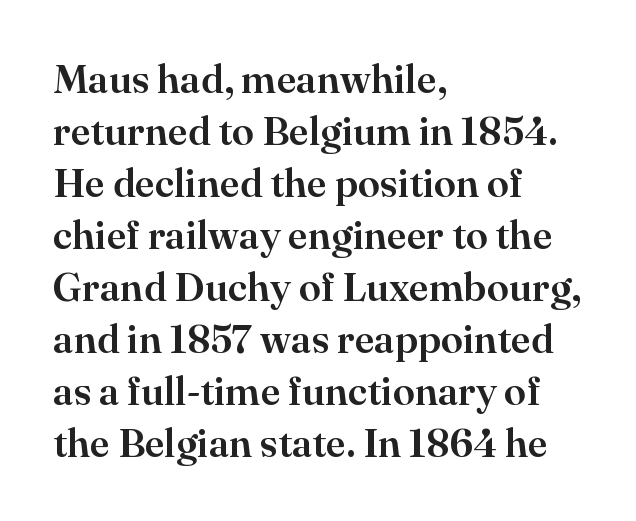
{"serif": "yes", "italic": "no", "width": "normal", "stroke_contrast": "high", "x_height": "small", "monospaced": "no", "underline": "no", "align": "left", "line_spacing": "normal", "line_spacing_ratio": 1.3, "letter_spacing": "normal", "letter_spacing_em": 0.0, "glyph_px": 40}
